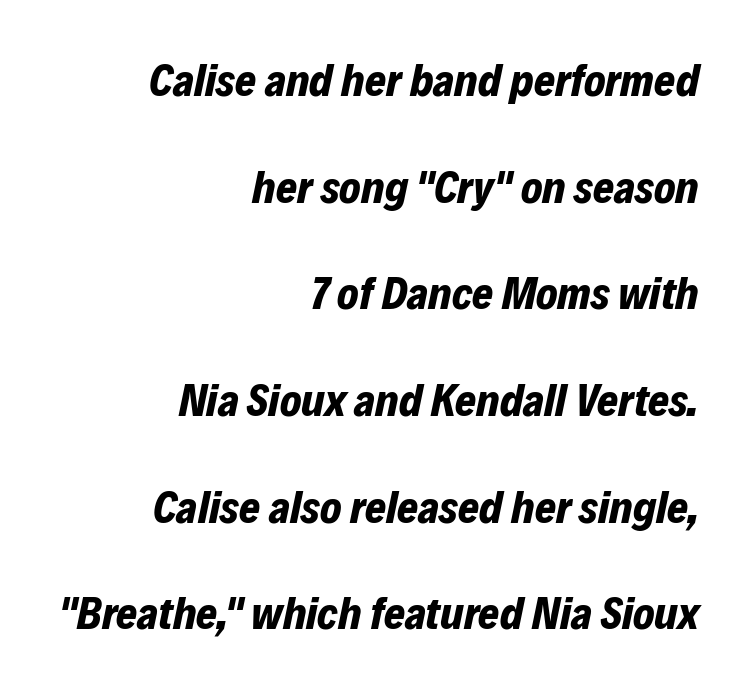
Q: Is the text bold? A: Yes.
Q: Is the text italic (slanted)? A: Yes, it leans right by about 12 degrees.
Q: Is the text underlined? A: No.
Q: How is the paragraph aligned? A: Right-aligned.
Q: Is the spacing between letters normal or unusually wide? A: Normal.
Q: Is the spacing between lines tight, normal or loose? A: Loose.
Q: Width (condensed, normal, or wide)? A: Normal.
Q: Stroke contrast? A: Low.
Q: x-height? A: Medium.
Q: Monospaced? A: No.
